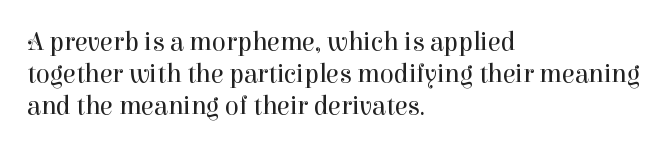
{"italic": "no", "bold": "no", "underline": "no", "align": "left", "line_spacing_ratio": 1.24, "letter_spacing": "normal", "letter_spacing_em": 0.0, "glyph_px": 26}
